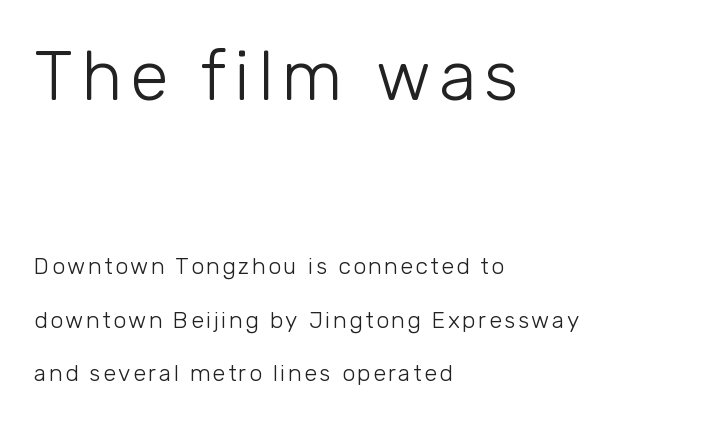
Q: Is the text bold? A: No.
Q: Is the text italic (slanted)? A: No, it is upright.
Q: Is the typeface a serif or a sans-serif typeface? A: Sans-serif.
Q: Is the text underlined? A: No.
Q: How is the paragraph aligned? A: Left-aligned.
Q: Is the spacing between lines tight, normal or loose? A: Loose.
Q: Which block of text is set in a larger size, the first (top) or the second (bottom)? A: The first (top) one.
Q: Width (condensed, normal, or wide)? A: Normal.
Q: Stroke contrast? A: Low.
Q: x-height? A: Medium.
Q: Monospaced? A: No.
